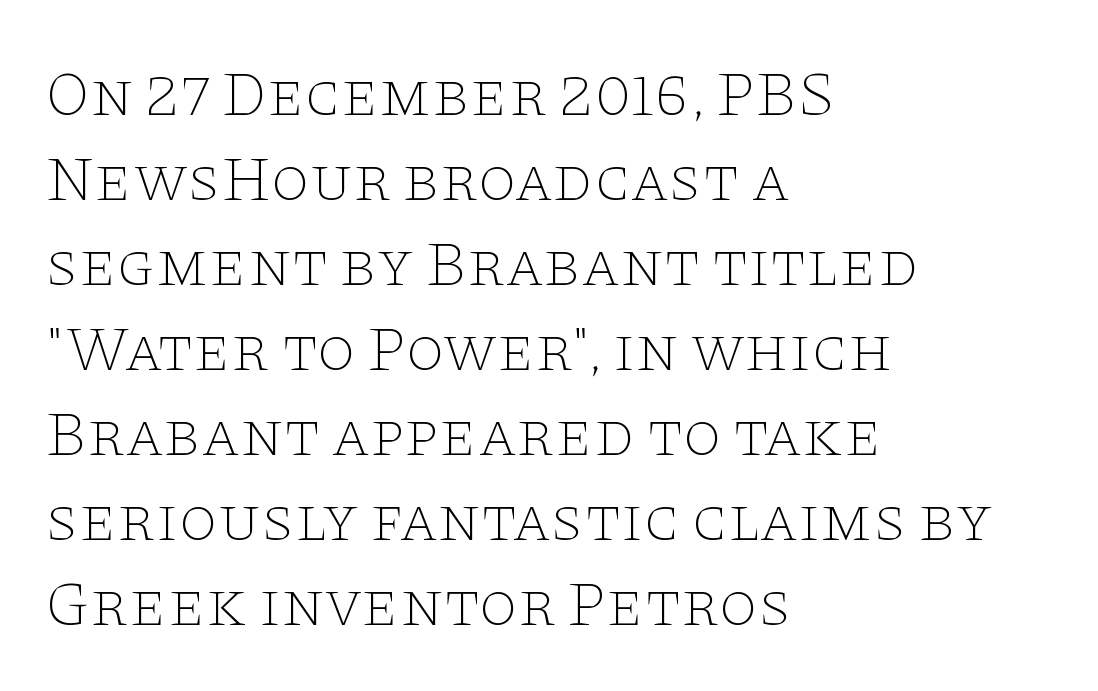
The image shows 63 px thin, wide serif type, upright; set left-aligned, normal line spacing (1.35x), normal letter spacing, not underlined; low stroke contrast and a large x-height.
